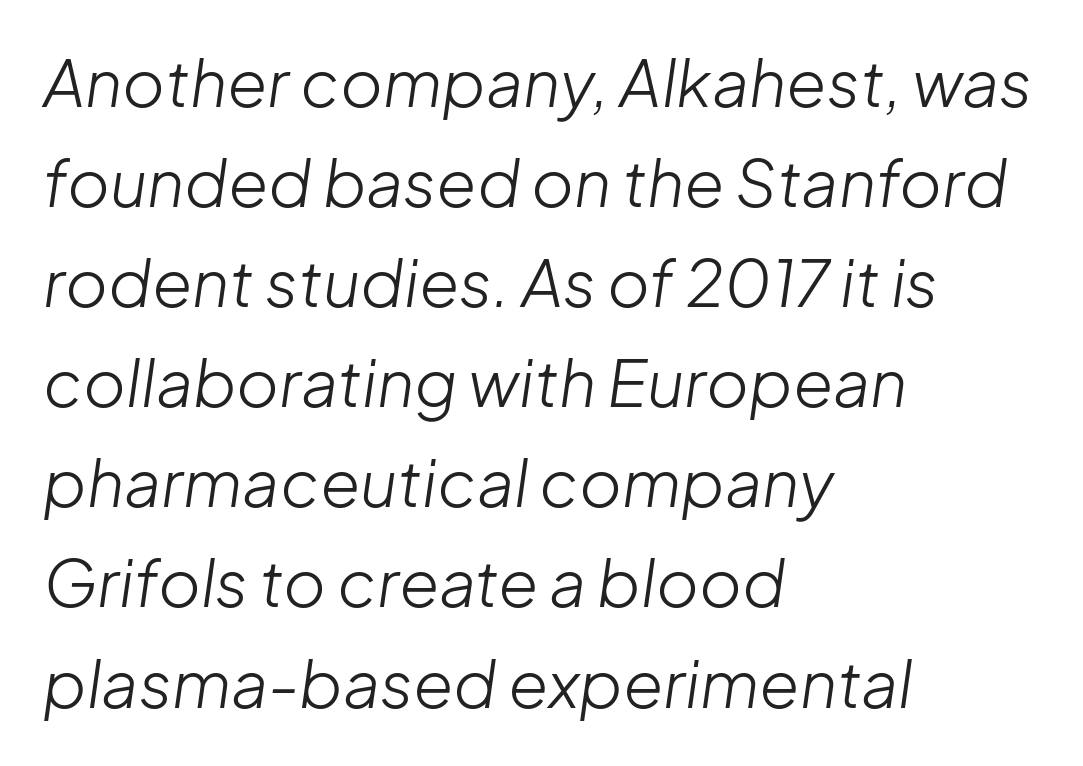
{"italic": "yes", "lean": "right", "slant_degrees": 8, "bold": "no", "weight": "light", "width": "normal", "stroke_contrast": "low", "x_height": "medium", "monospaced": "no", "underline": "no", "align": "left", "line_spacing": "normal", "line_spacing_ratio": 1.54, "letter_spacing": "normal", "letter_spacing_em": 0.0, "glyph_px": 65}
